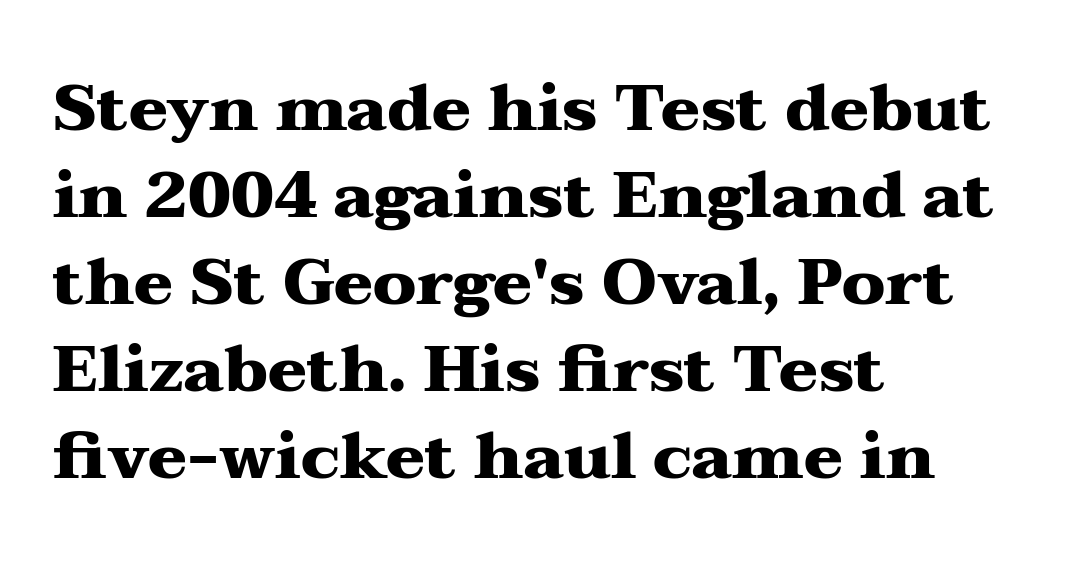
{"serif": "yes", "italic": "no", "bold": "yes", "weight": "heavy", "width": "wide", "stroke_contrast": "medium", "x_height": "medium", "monospaced": "no", "underline": "no", "align": "left", "line_spacing": "normal", "line_spacing_ratio": 1.34, "letter_spacing": "normal", "letter_spacing_em": 0.0, "glyph_px": 65}
